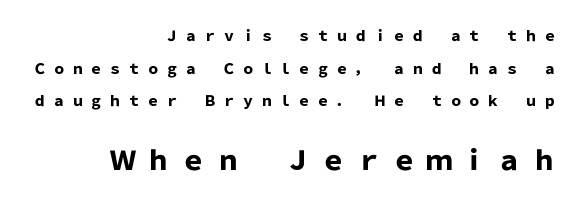
The image shows 26 px bold type, upright; set right-aligned, loose line spacing (2.33x), unusually wide letter spacing (+0.35 em), not underlined; the second (bottom) block is 1.86x larger.
